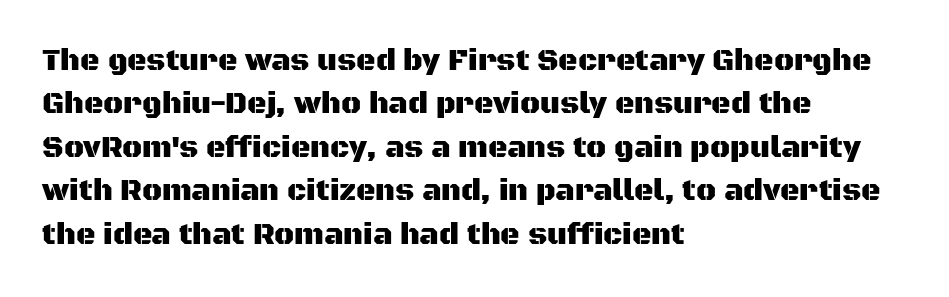
Unlike italic type, these characters show no tilt at all. The string is rendered with underlining switched off. One-word summary of the alignment: left. A normal amount of white space separates one row of letters from the next. Glyph-to-glyph distance matches everyday printed text. In terms of letterform style, serifs are entirely absent.
